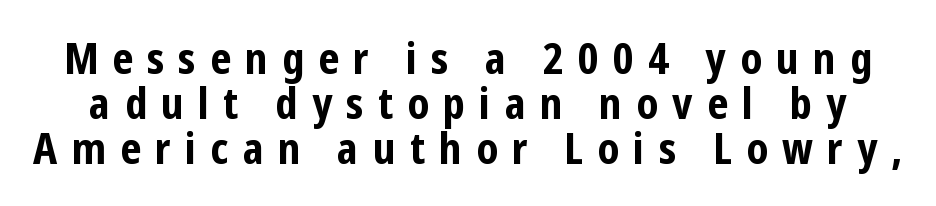
{"serif": "no", "italic": "no", "bold": "yes", "weight": "bold", "width": "condensed", "stroke_contrast": "low", "x_height": "medium", "monospaced": "no", "underline": "no", "line_spacing": "tight", "line_spacing_ratio": 1.05, "letter_spacing": "wide", "letter_spacing_em": 0.33, "glyph_px": 43}
